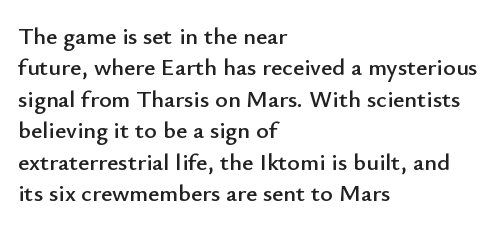
The image shows 24 px text type, upright; set left-aligned, normal line spacing (1.31x), normal letter spacing, not underlined.
